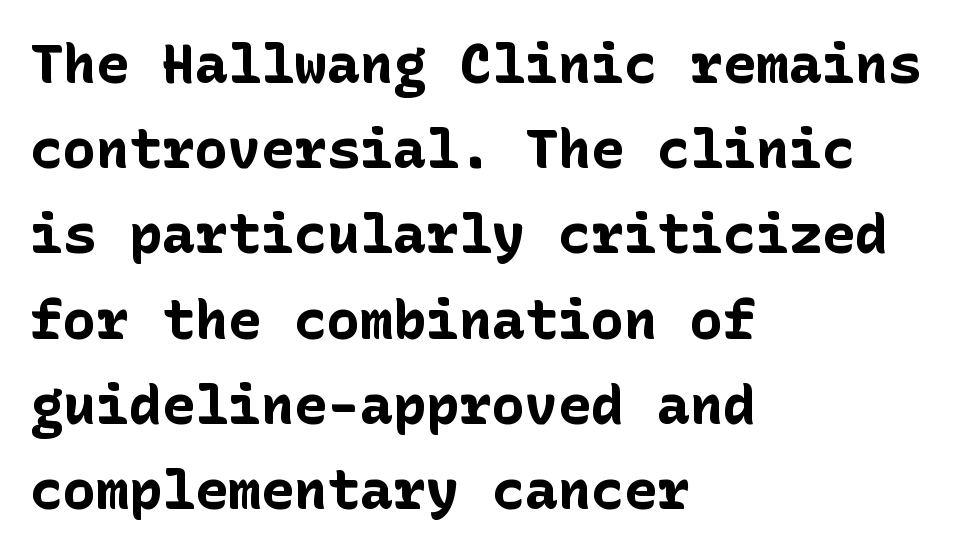
Q: Is the text bold? A: Yes.
Q: Is the text italic (slanted)? A: No, it is upright.
Q: Is the typeface a serif or a sans-serif typeface? A: Sans-serif.
Q: Is the text underlined? A: No.
Q: How is the paragraph aligned? A: Left-aligned.
Q: Is the spacing between letters normal or unusually wide? A: Normal.
Q: Is the spacing between lines tight, normal or loose? A: Normal.
Q: Width (condensed, normal, or wide)? A: Normal.
Q: Stroke contrast? A: Low.
Q: x-height? A: Medium.
